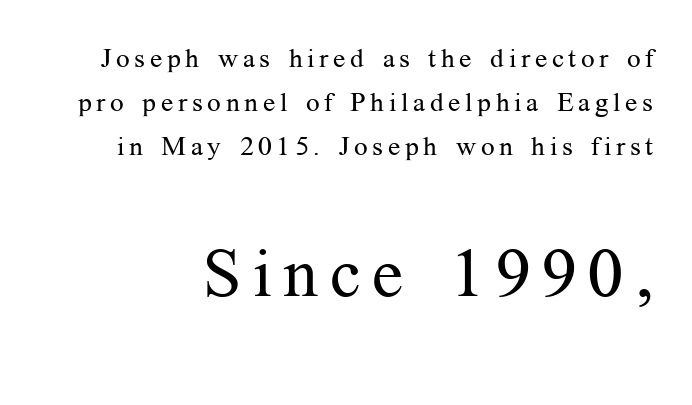
{"serif": "yes", "italic": "no", "bold": "no", "weight": "regular", "width": "normal", "stroke_contrast": "medium", "x_height": "medium", "monospaced": "no", "underline": "no", "line_spacing": "normal", "line_spacing_ratio": 1.63, "larger_block": "second", "size_ratio": 2.52, "glyph_px": 68}
